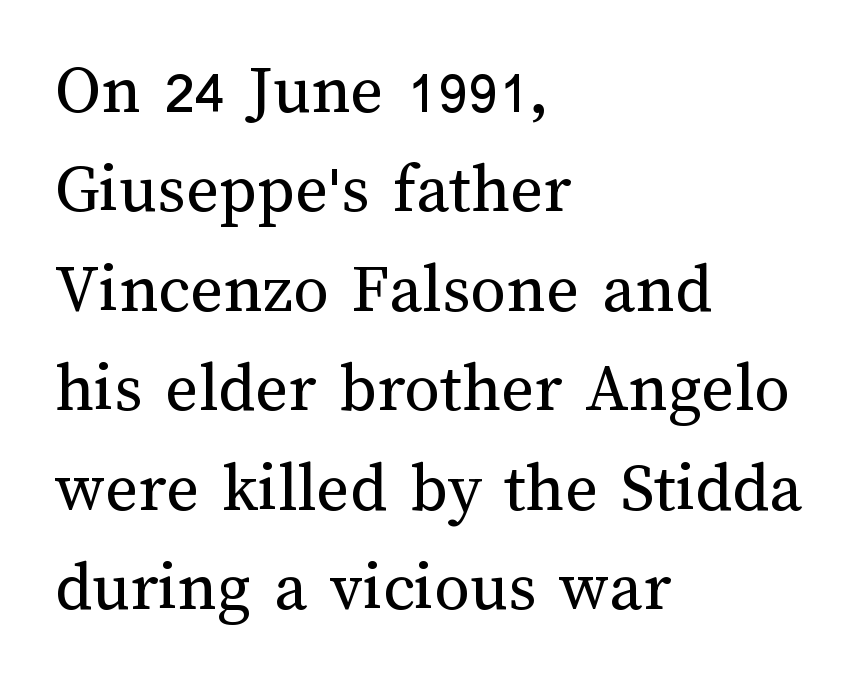
{"italic": "no", "bold": "no", "weight": "regular", "width": "normal", "stroke_contrast": "medium", "x_height": "medium", "monospaced": "no", "underline": "no", "align": "left", "line_spacing": "normal", "line_spacing_ratio": 1.4, "letter_spacing": "normal", "letter_spacing_em": 0.0, "glyph_px": 71}
